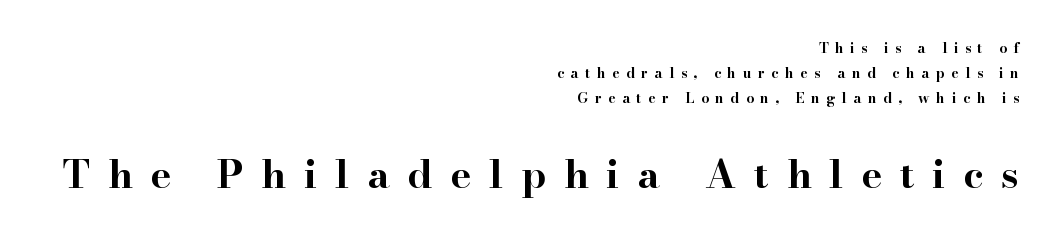
The image shows 39 px bold, wide serif type, upright; set right-aligned, line spacing 1.8x, unusually wide letter spacing (+0.46 em), not underlined; the second (bottom) block is 2.79x larger; high stroke contrast and a small x-height.
